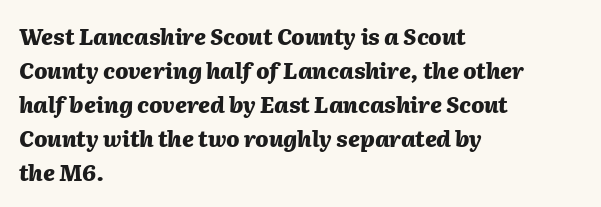
A normal amount of white space separates one row of letters from the next. The letters are bold, with thick, heavy strokes. Which margin do the lines hug? The left one — the right edge is uneven. Lines of text with bare space underneath. No extra tracking has been applied to these lines. Is the type slanted? Yes — the strokes lean at a clear angle.
